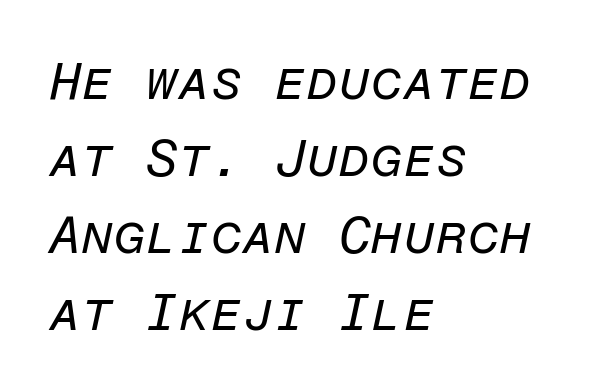
Is the type heavy? It reads as light-to-regular instead. Alignment: flush left. The leading is moderate, giving the passage an even texture. Here the glyphs are tracked normally, forming tight word shapes. Slant detected: the letters are inclined. Monospaced: the letters line up in strict vertical columns.
